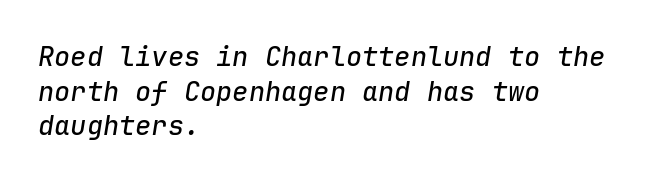
The image shows 27 px text type, italic (leaning right); set left-aligned, normal line spacing (1.28x), normal letter spacing, not underlined.
